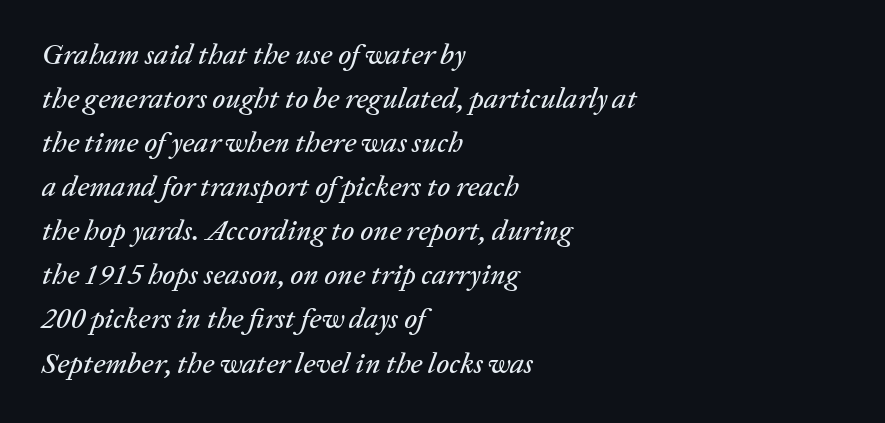
{"italic": "yes", "lean": "right", "slant_degrees": 20, "width": "normal", "stroke_contrast": "low", "x_height": "medium", "monospaced": "no", "underline": "no", "align": "left", "line_spacing": "normal", "line_spacing_ratio": 1.52, "letter_spacing": "normal", "letter_spacing_em": 0.0, "glyph_px": 29}
